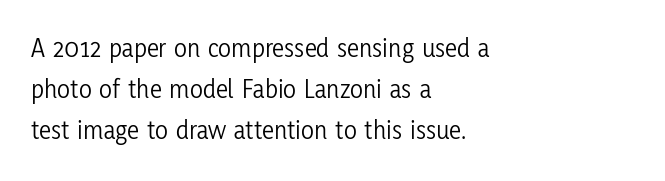
The passage shown stacks its lines at a standard gap. Plain, unruled lines of type. Summary of weight: not heavy and not bold. The rendering keeps characters at their native spacing. Notice how the stems are strictly vertical — no italics here.
